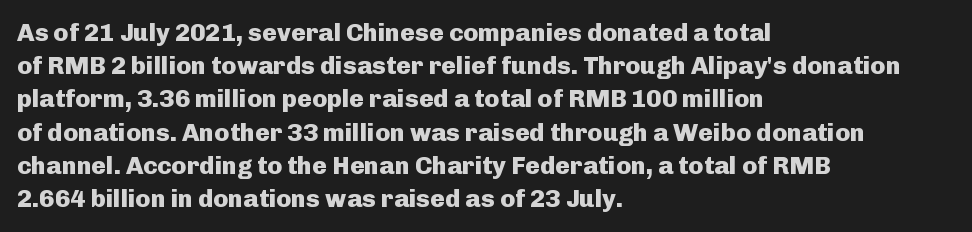
Q: Is the text bold? A: Yes.
Q: Is the text italic (slanted)? A: No, it is upright.
Q: Is the text underlined? A: No.
Q: How is the paragraph aligned? A: Left-aligned.
Q: Is the spacing between letters normal or unusually wide? A: Normal.
Q: Is the spacing between lines tight, normal or loose? A: Normal.
